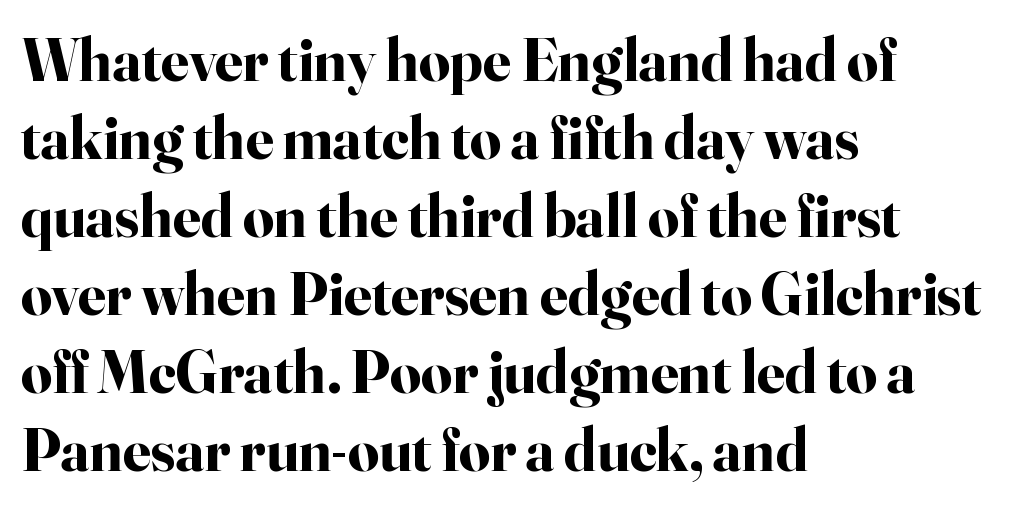
The image shows 61 px bold serif type, upright; set left-aligned, normal line spacing (1.28x), normal letter spacing, not underlined; high stroke contrast and a small x-height.
